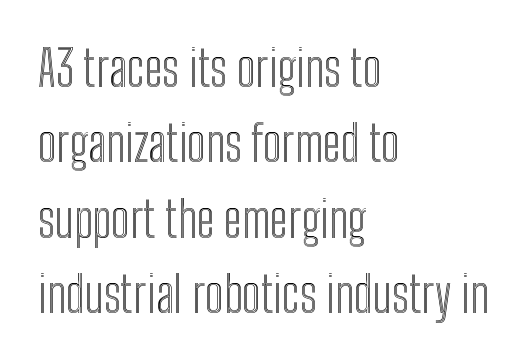
Here the glyphs are tracked normally, forming tight word shapes. Nope, not italic — everything's standing straight. Evenly set lines give the paragraph a standard silhouette. The face used here is proportionally spaced, like ordinary book or web type. The rendering anchors every line to the left-hand side.
